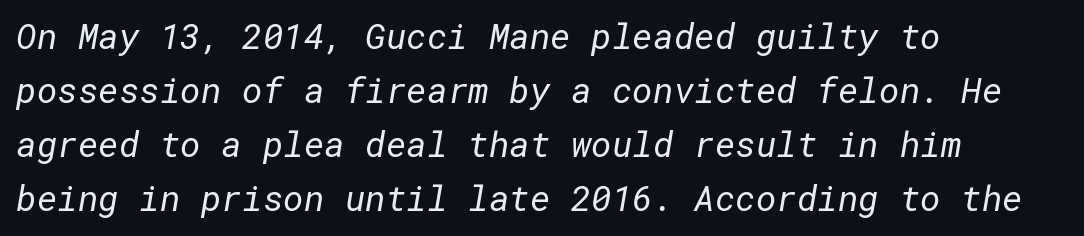
{"serif": "no", "bold": "no", "weight": "regular", "width": "normal", "stroke_contrast": "low", "x_height": "medium", "underline": "no", "align": "left", "line_spacing": "normal", "line_spacing_ratio": 1.54, "letter_spacing": "normal", "letter_spacing_em": 0.0, "glyph_px": 35}
